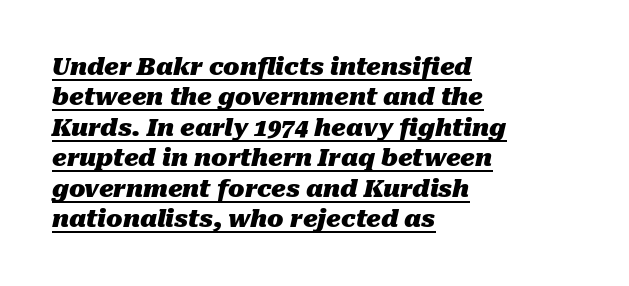
Is the type bold? Yes — the strokes are clearly thick and heavy. This is oblique type, the kind used for emphasis or titles. Line beginnings align vertically; line endings do not. A rule runs beneath these lines of type. Notice how descenders clear the ascenders below comfortably — that's standard leading.
